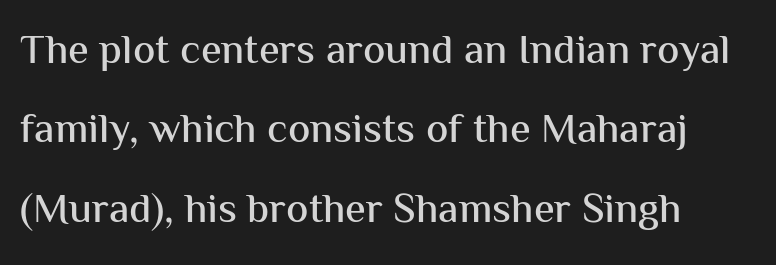
{"serif": "no", "italic": "no", "width": "normal", "stroke_contrast": "medium", "x_height": "medium", "monospaced": "no", "underline": "no", "align": "left", "line_spacing_ratio": 1.89, "letter_spacing": "normal", "letter_spacing_em": 0.0, "glyph_px": 42}
